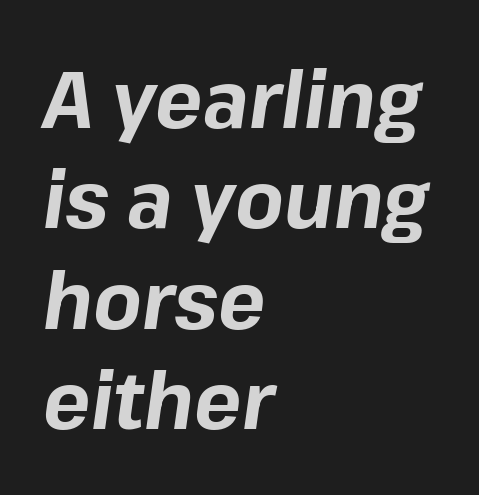
Q: Is the text bold? A: Yes.
Q: Is the text italic (slanted)? A: Yes, it leans right by about 8 degrees.
Q: Is the text underlined? A: No.
Q: How is the paragraph aligned? A: Left-aligned.
Q: Is the spacing between letters normal or unusually wide? A: Normal.
Q: Is the spacing between lines tight, normal or loose? A: Normal.
Q: Width (condensed, normal, or wide)? A: Normal.
Q: Stroke contrast? A: Low.
Q: x-height? A: Medium.
Q: Monospaced? A: No.
